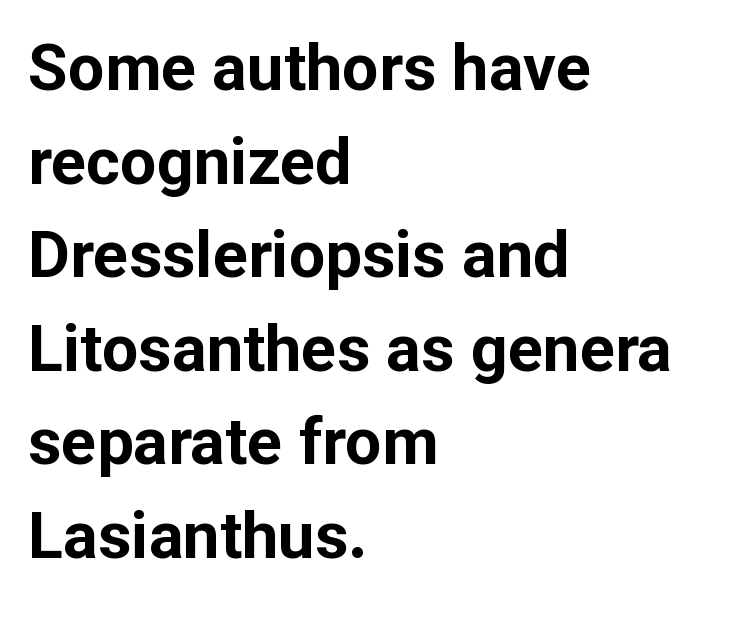
{"serif": "no", "italic": "no", "bold": "yes", "weight": "bold", "width": "normal", "stroke_contrast": "low", "x_height": "medium", "monospaced": "no", "underline": "no", "align": "left", "line_spacing": "normal", "line_spacing_ratio": 1.44, "letter_spacing": "normal", "letter_spacing_em": 0.0, "glyph_px": 65}
